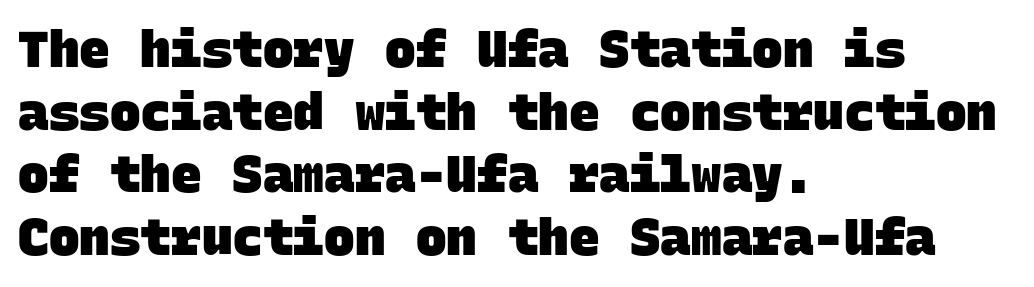
The image shows 51 px heavy sans-serif type, monospaced; set left-aligned, line spacing 1.23x, normal letter spacing, not underlined; low stroke contrast and a large x-height.
